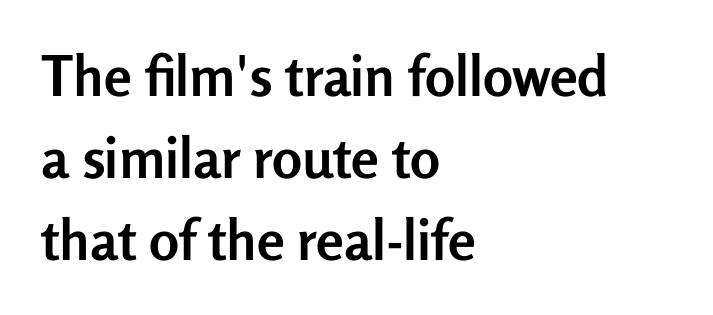
The image shows 56 px semibold sans-serif type, upright; set left-aligned, normal line spacing (1.46x), normal letter spacing, not underlined; low stroke contrast and a medium x-height.
